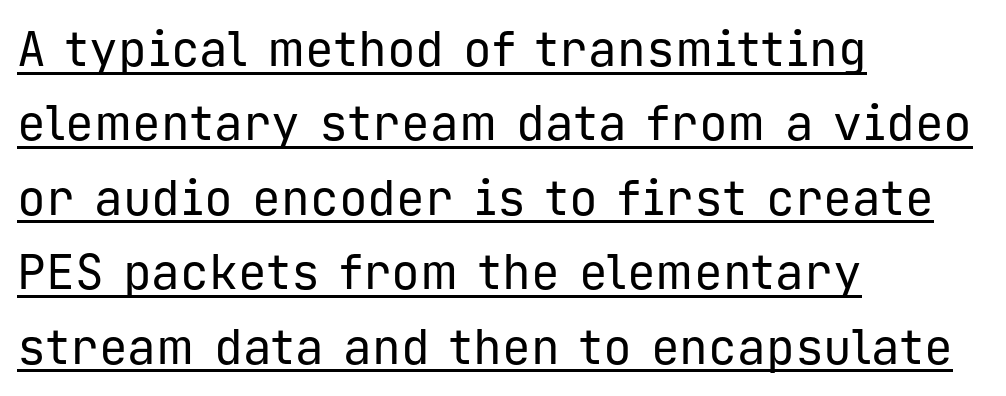
{"serif": "no", "italic": "no", "bold": "no", "weight": "regular", "width": "normal", "stroke_contrast": "low", "x_height": "medium", "monospaced": "yes", "underline": "yes", "align": "left", "line_spacing": "normal", "line_spacing_ratio": 1.55, "letter_spacing": "normal", "letter_spacing_em": 0.0, "glyph_px": 48}
